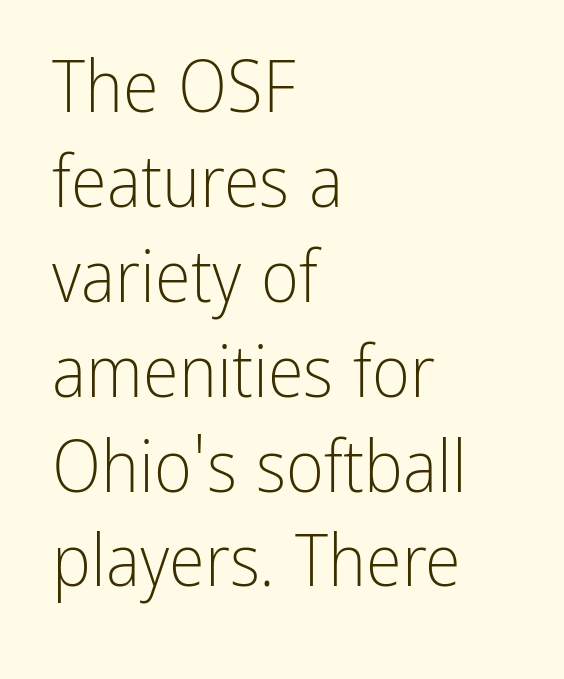
Q: Is the text bold? A: No.
Q: Is the text italic (slanted)? A: No, it is upright.
Q: Is the typeface a serif or a sans-serif typeface? A: Sans-serif.
Q: Is the text underlined? A: No.
Q: How is the paragraph aligned? A: Left-aligned.
Q: Is the spacing between letters normal or unusually wide? A: Normal.
Q: Is the spacing between lines tight, normal or loose? A: Normal.
Q: Width (condensed, normal, or wide)? A: Condensed.
Q: Stroke contrast? A: Low.
Q: x-height? A: Medium.
Q: Monospaced? A: No.
